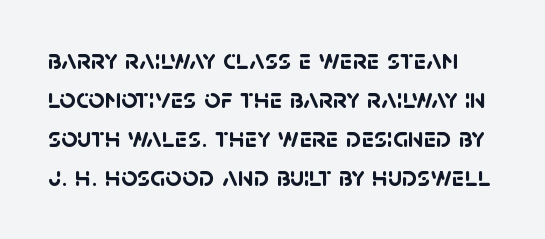
The image shows 28 px semibold sans-serif type; set normal line spacing (1.39x), normal letter spacing, not underlined; low stroke contrast and a large x-height.
